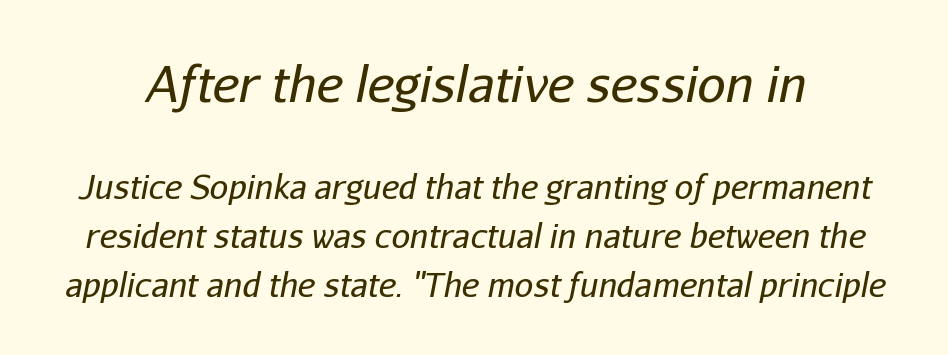
The image shows 50 px regular-weight type, italic (leaning right); set normal line spacing (1.48x), normal letter spacing, not underlined; the first (top) block is 1.52x larger; low stroke contrast and a medium x-height.
